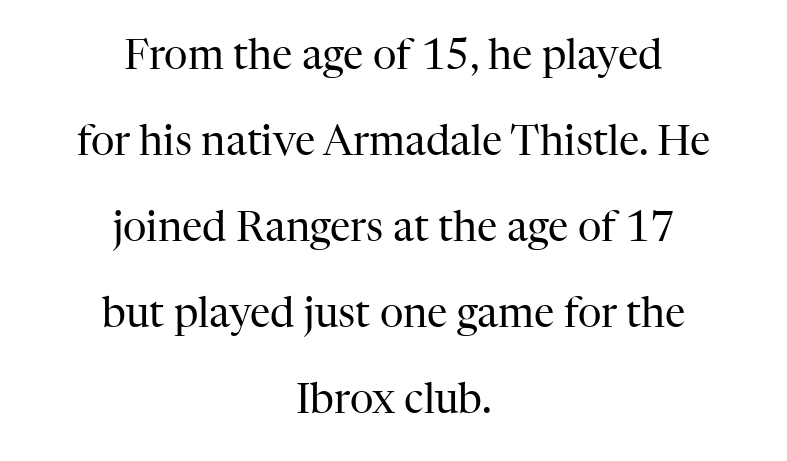
{"serif": "yes", "italic": "no", "bold": "no", "weight": "regular", "width": "normal", "stroke_contrast": "high", "x_height": "medium", "monospaced": "no", "underline": "no", "align": "center", "line_spacing": "loose", "line_spacing_ratio": 2.1, "letter_spacing": "normal", "letter_spacing_em": 0.0, "glyph_px": 41}
